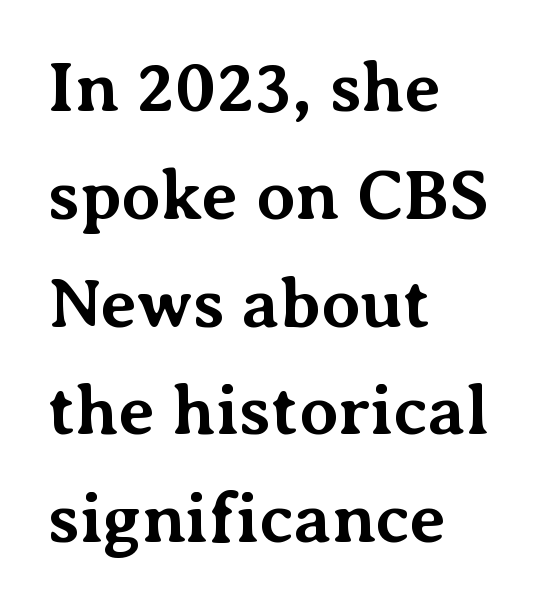
Does the lettering tilt? It doesn't — this is upright. How are the letters spaced? Ordinarily, with no added tracking. Only glyphs here, with clear space below each row. Here the designer chose a conventional face with non-uniform glyph widths. The face used here is seriffed, in the tradition of book romans. Alignment: flush left.
